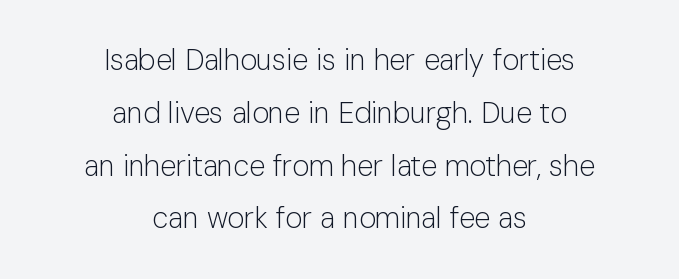
{"serif": "no", "italic": "no", "bold": "no", "weight": "light", "width": "normal", "stroke_contrast": "low", "x_height": "medium", "monospaced": "no", "underline": "no", "align": "center", "line_spacing_ratio": 1.82, "letter_spacing": "normal", "letter_spacing_em": 0.0, "glyph_px": 29}
